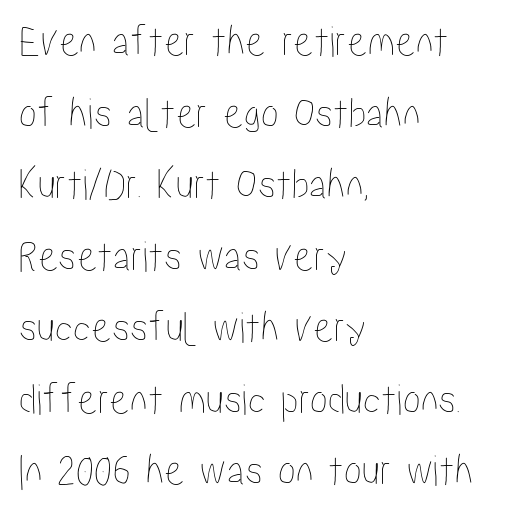
{"italic": "no", "width": "condensed", "stroke_contrast": "low", "x_height": "medium", "monospaced": "no", "underline": "no", "align": "left", "line_spacing": "normal", "line_spacing_ratio": 1.59, "letter_spacing": "normal", "letter_spacing_em": 0.0, "glyph_px": 45}
